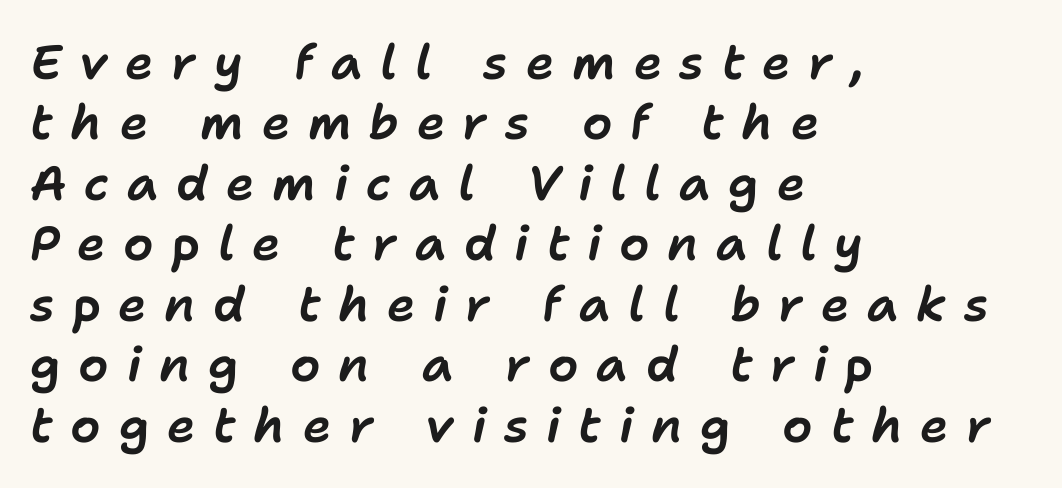
The image shows 48 px text type, italic (leaning right); set left-aligned, normal line spacing (1.26x), unusually wide letter spacing (+0.37 em), not underlined; low stroke contrast and a medium x-height.
